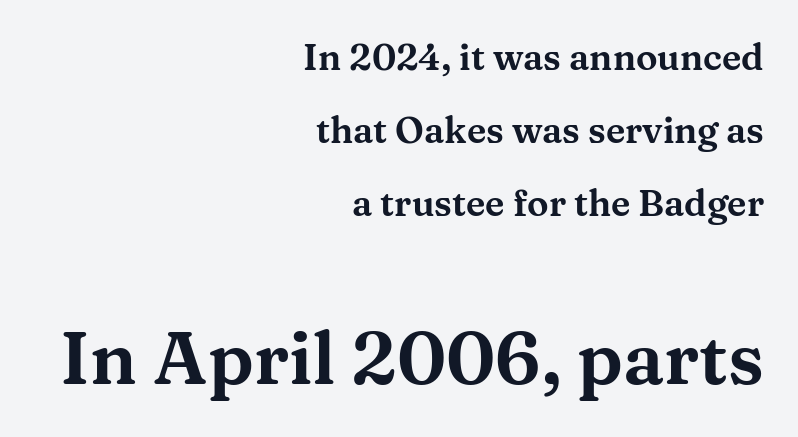
The image shows 73 px wide serif type, upright; set right-aligned, loose line spacing (2.03x), normal letter spacing, not underlined; the second (bottom) block is 2.03x larger; medium stroke contrast and a medium x-height.
